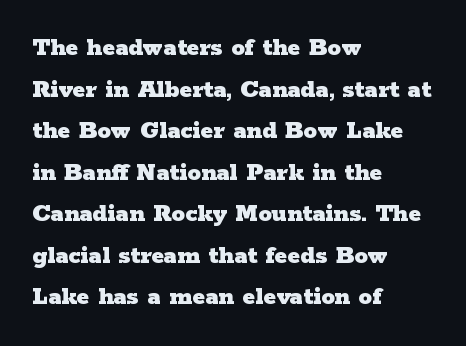
Q: Is the text bold? A: Yes.
Q: Is the text italic (slanted)? A: No, it is upright.
Q: Is the text underlined? A: No.
Q: How is the paragraph aligned? A: Left-aligned.
Q: Is the spacing between letters normal or unusually wide? A: Normal.
Q: Is the spacing between lines tight, normal or loose? A: Normal.
